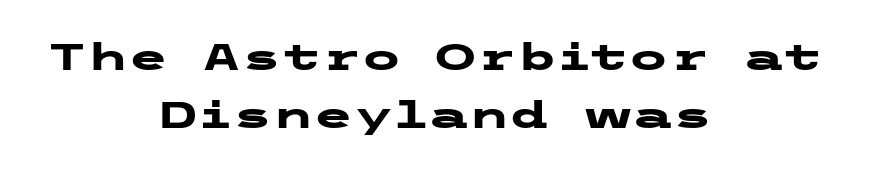
Q: Is the text bold? A: Yes.
Q: Is the text italic (slanted)? A: No, it is upright.
Q: Is the typeface a serif or a sans-serif typeface? A: Sans-serif.
Q: Is the text underlined? A: No.
Q: How is the paragraph aligned? A: Centered.
Q: Is the spacing between letters normal or unusually wide? A: Normal.
Q: Is the spacing between lines tight, normal or loose? A: Normal.
Q: Width (condensed, normal, or wide)? A: Wide.
Q: Stroke contrast? A: Low.
Q: x-height? A: Medium.
